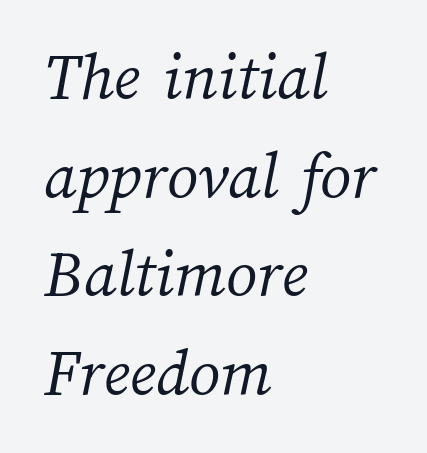
The image shows 69 px light type; set left-aligned, normal line spacing (1.43x), normal letter spacing, not underlined; medium stroke contrast and a medium x-height.
